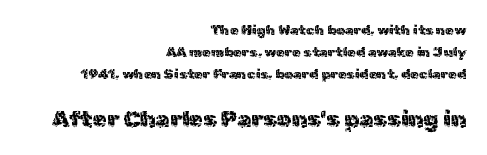
Q: Is the text italic (slanted)? A: No, it is upright.
Q: Is the text underlined? A: No.
Q: How is the paragraph aligned? A: Right-aligned.
Q: Is the spacing between letters normal or unusually wide? A: Normal.
Q: Is the spacing between lines tight, normal or loose? A: Normal.
Q: Which block of text is set in a larger size, the first (top) or the second (bottom)? A: The second (bottom) one.
